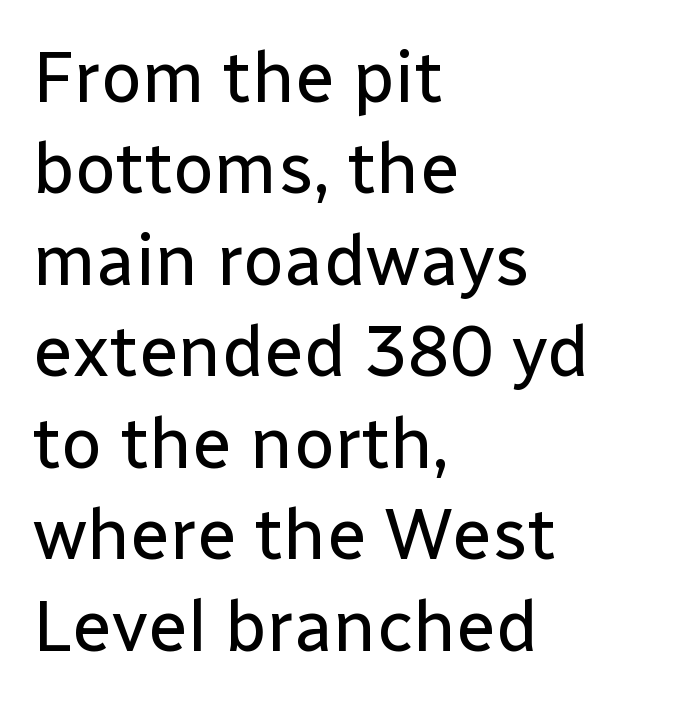
The image shows 72 px regular-weight sans-serif type, upright; set left-aligned, normal line spacing (1.27x), normal letter spacing, not underlined; low stroke contrast and a medium x-height.
